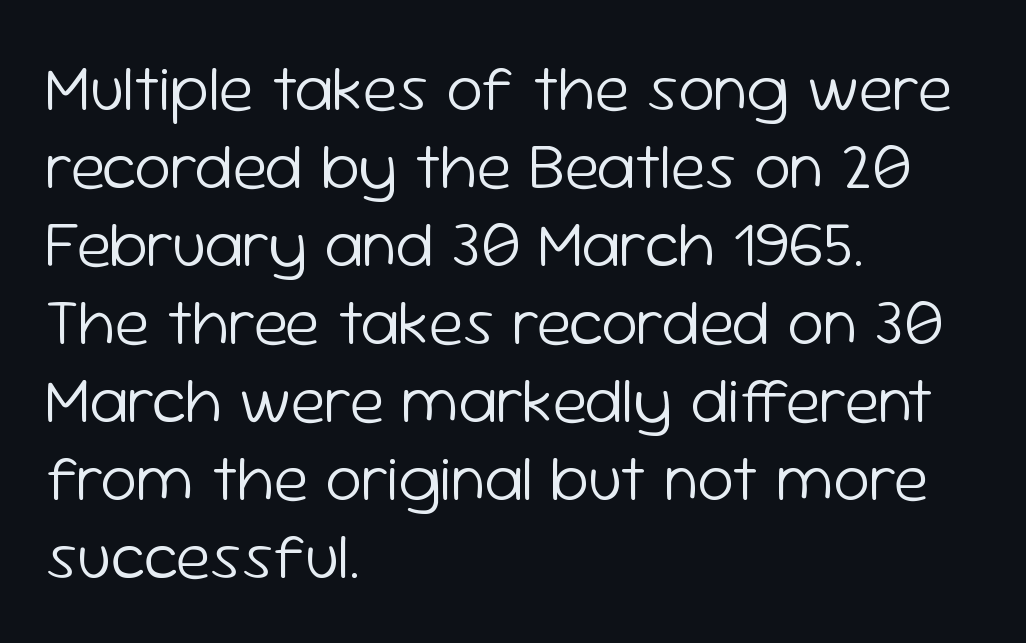
A light-to-regular cut is what we see here. Think of a printed novel: that variable character pitch is what you see here. Lines of text with bare space underneath. In CSS terms this would be text-align: left. Standard letterfit; no display-style spreading of the glyphs.
